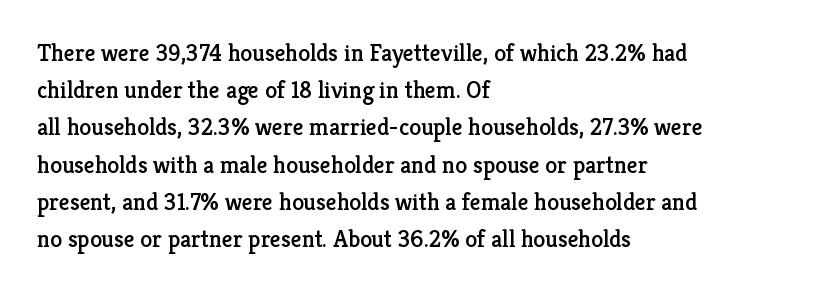
{"italic": "no", "underline": "no", "align": "left", "line_spacing": "normal", "line_spacing_ratio": 1.55, "letter_spacing": "normal", "letter_spacing_em": 0.0, "glyph_px": 24}
